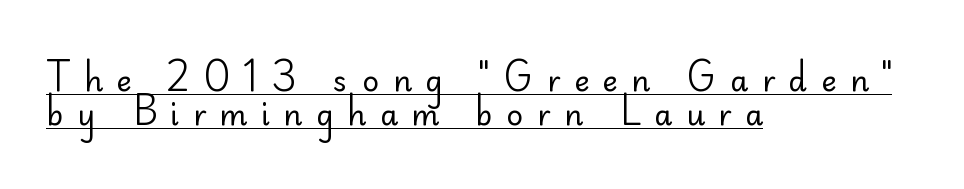
{"serif": "no", "italic": "no", "bold": "no", "weight": "regular", "width": "normal", "stroke_contrast": "low", "x_height": "small", "monospaced": "no", "underline": "yes", "align": "left", "line_spacing_ratio": 1.17, "letter_spacing": "wide", "letter_spacing_em": 0.47, "glyph_px": 29}
